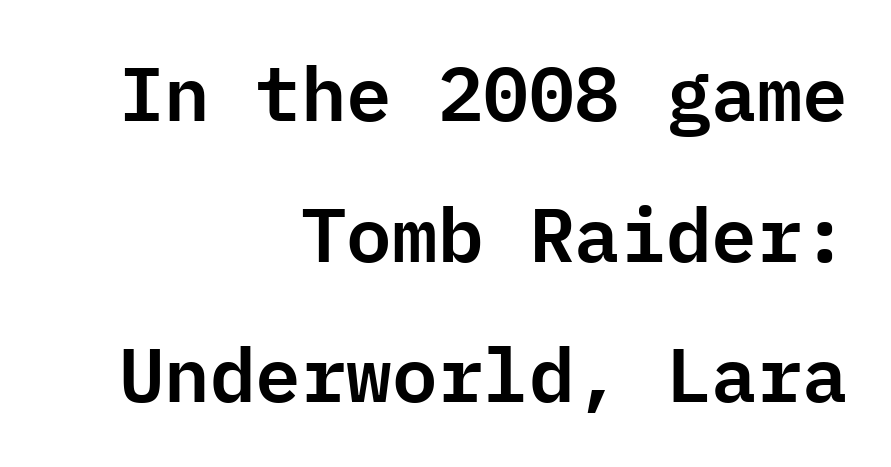
The image shows 76 px sans-serif type, upright, monospaced; set right-aligned, line spacing 1.85x, normal letter spacing, not underlined; low stroke contrast and a medium x-height.
